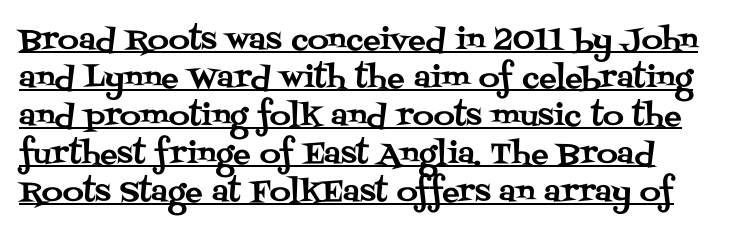
The image shows 29 px serif type, upright; set left-aligned, normal line spacing (1.31x), normal letter spacing, underlined; medium stroke contrast and a large x-height.
